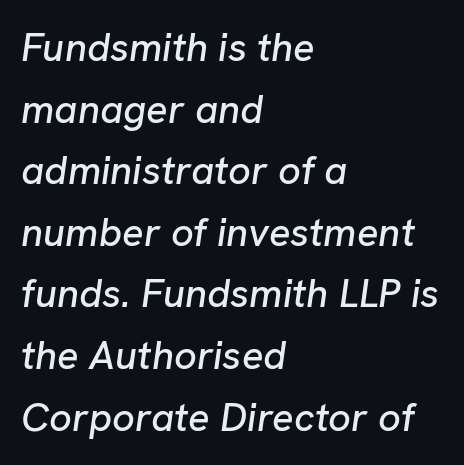
The image shows 40 px text type, italic (leaning right); set left-aligned, normal line spacing (1.54x), normal letter spacing, not underlined; low stroke contrast and a medium x-height.
